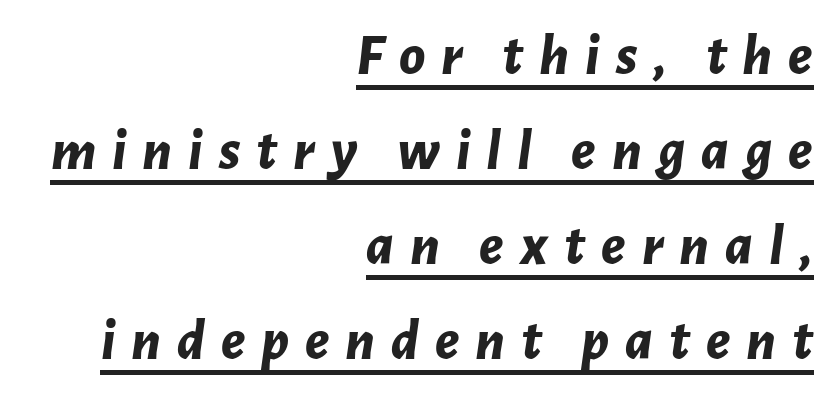
Looks like someone drew a line under every word here. The typography opts for an oblique posture over an upright one. The type is letterspaced generously, with wide tracking. Horizontal bands of white between lines are of average thickness. Looks like regular typesetting: each glyph gets only the width it needs.
